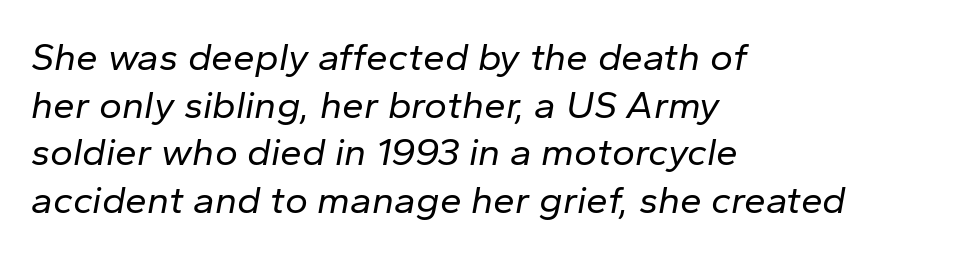
Each letter keeps its own natural width here, so spacing adapts to shape. Line beginnings align vertically; line endings do not. These glyphs show unthickened strokes, regular width or finer. Posture: slanted.
